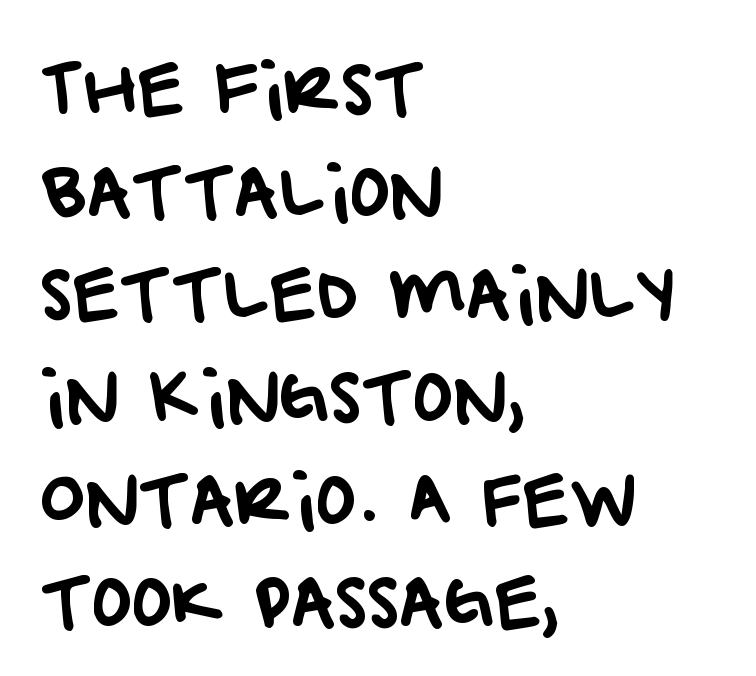
The image shows 68 px sans-serif type; set left-aligned, normal line spacing (1.51x), normal letter spacing, not underlined; low stroke contrast and a large x-height.
